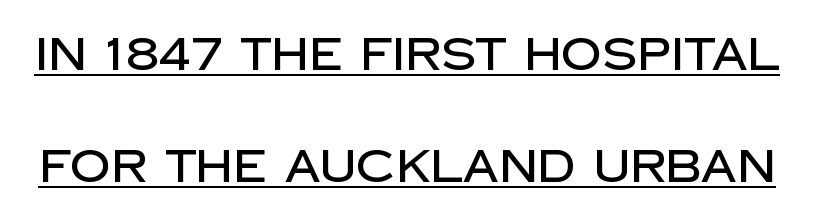
It's the straight-up-and-down kind of type. This sample uses plain, unmodified letter spacing. The sample's only ornament is a line tracing under the words. What kind of face is this? One without serifs — a sans. Successive baselines arrive slowly, with a big drop between each. Each letter keeps its own natural width here, so spacing adapts to shape.
